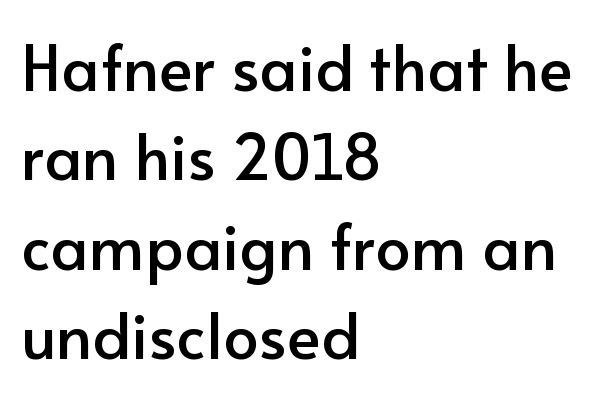
{"serif": "no", "italic": "no", "width": "normal", "stroke_contrast": "low", "x_height": "small", "monospaced": "no", "underline": "no", "align": "left", "line_spacing": "normal", "line_spacing_ratio": 1.42, "letter_spacing": "normal", "letter_spacing_em": 0.0, "glyph_px": 63}
